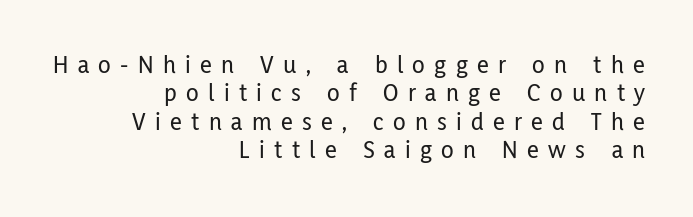
Lines of text with bare space underneath. Cramped leading. The lettering stays uniformly vertical, giving the passage a roman look. Short note: letters widely spaced. The compositor pushed each line to the right boundary.
